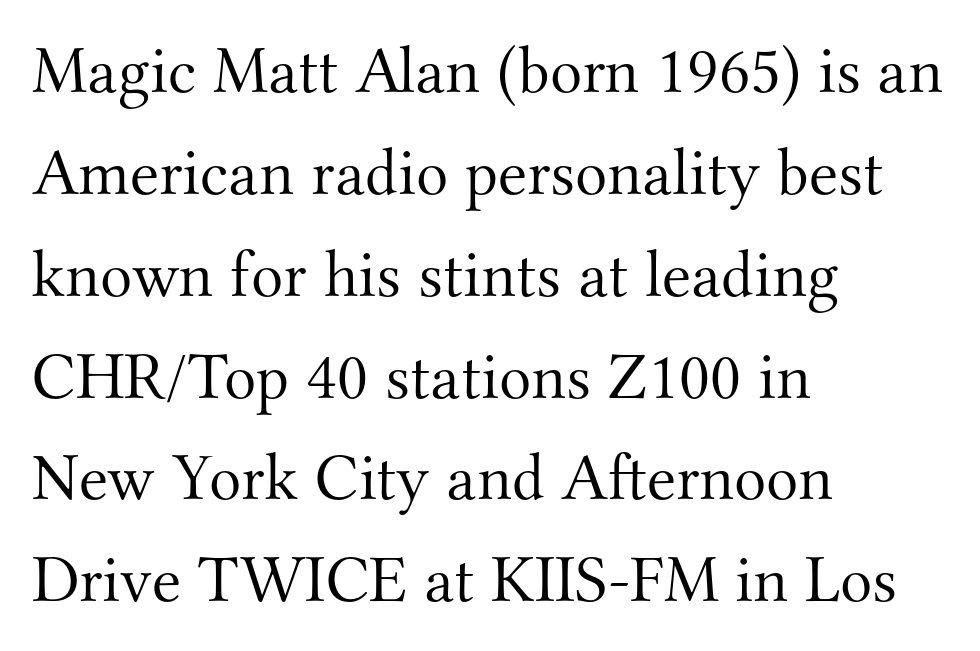
Q: Is the text bold? A: No.
Q: Is the text italic (slanted)? A: No, it is upright.
Q: Is the typeface a serif or a sans-serif typeface? A: Serif.
Q: Is the text underlined? A: No.
Q: How is the paragraph aligned? A: Left-aligned.
Q: Is the spacing between letters normal or unusually wide? A: Normal.
Q: Is the spacing between lines tight, normal or loose? A: Normal.
Q: Width (condensed, normal, or wide)? A: Normal.
Q: Stroke contrast? A: Medium.
Q: x-height? A: Small.
Q: Monospaced? A: No.
